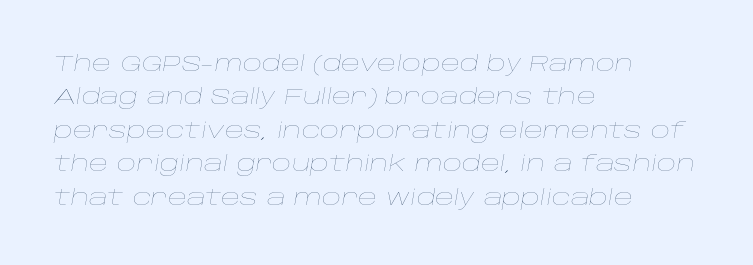
Default kerning and tracking; the words read as compact shapes. The glyphs are unaccompanied by any horizontal stroke below them. No extra ink here — the face is not bold. This sample keeps an unexceptional amount of space between lines. The passage shown leans; its letterforms are oblique.
